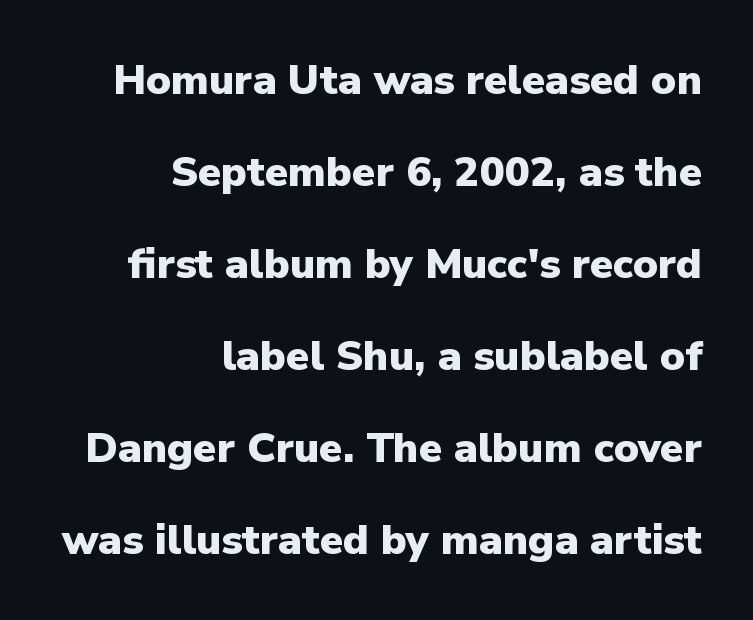
The image shows 42 px heavy sans-serif type, upright; set right-aligned, loose line spacing (2.19x), normal letter spacing, not underlined; low stroke contrast and a medium x-height.
